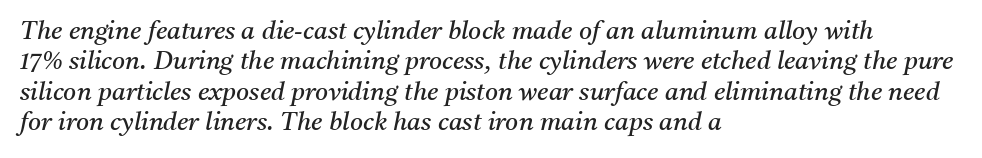
Q: Is the text bold? A: No.
Q: Is the text italic (slanted)? A: Yes, it leans right by about 11 degrees.
Q: Is the text underlined? A: No.
Q: How is the paragraph aligned? A: Left-aligned.
Q: Is the spacing between letters normal or unusually wide? A: Normal.
